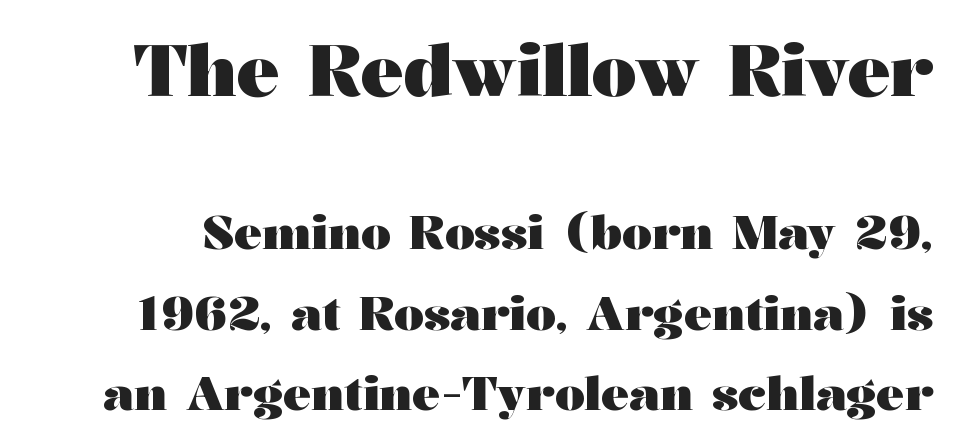
{"serif": "yes", "italic": "no", "bold": "yes", "weight": "heavy", "width": "wide", "stroke_contrast": "medium", "x_height": "medium", "monospaced": "no", "underline": "no", "line_spacing_ratio": 1.71, "letter_spacing": "normal", "letter_spacing_em": 0.0, "larger_block": "first", "size_ratio": 1.51, "glyph_px": 71}
